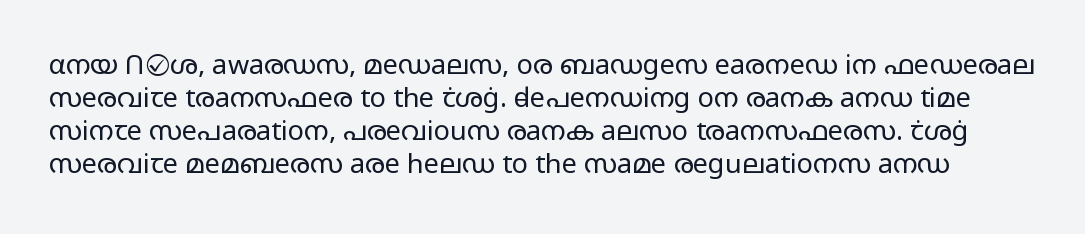
The image shows 27 px text type, upright; set line spacing 1.22x, normal letter spacing, not underlined.
